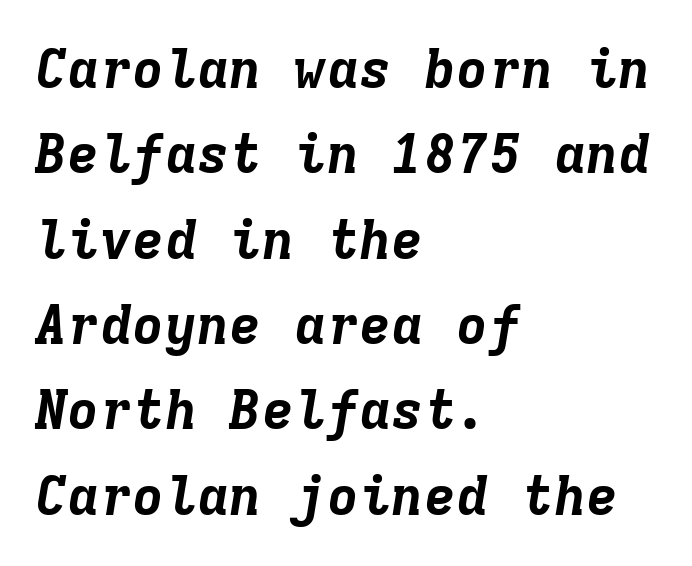
The image shows 54 px bold type, italic (leaning right), monospaced; set left-aligned, normal line spacing (1.58x), normal letter spacing, not underlined; low stroke contrast and a medium x-height.
